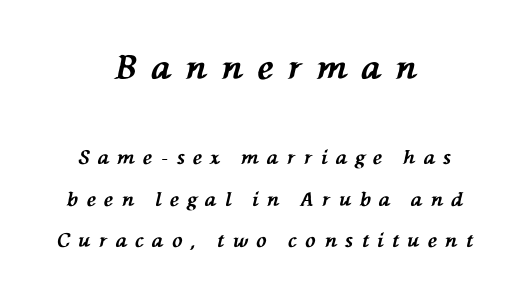
The first block has been scaled up relative to the second. Thick stems and heavy bowls — unmistakably bold. The whole block is typeset with a tilt. The line-height multiplier appears high, well above default. The passage shown is not underscored anywhere. Proportional: the letters do not fall into vertical columns.
